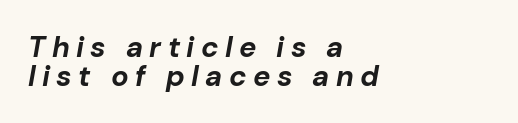
This sample uses an oblique cut, with every glyph tilted off the vertical. Type without underlining. Proportional: the letters do not fall into vertical columns. Leading: reduced. Look at the tracking — it's clearly loosened, letters drifting apart.
